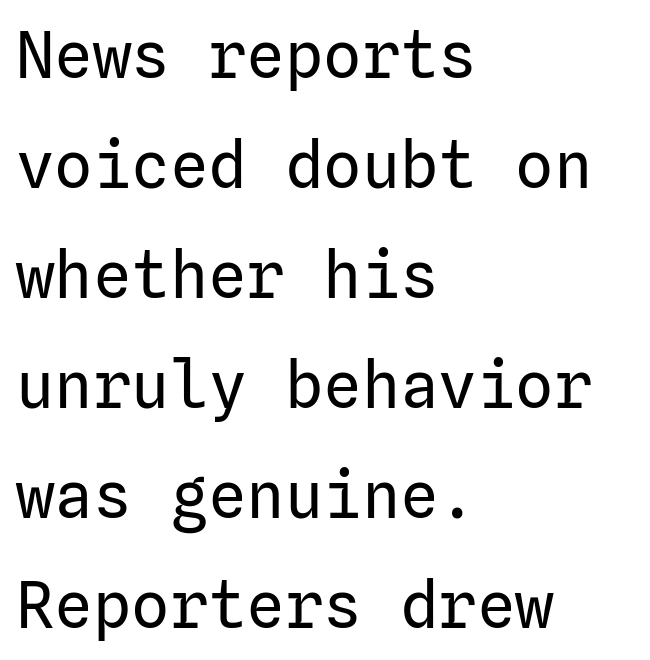
Q: Is the text bold? A: No.
Q: Is the text italic (slanted)? A: No, it is upright.
Q: Is the typeface a serif or a sans-serif typeface? A: Sans-serif.
Q: Is the text underlined? A: No.
Q: How is the paragraph aligned? A: Left-aligned.
Q: Is the spacing between letters normal or unusually wide? A: Normal.
Q: Width (condensed, normal, or wide)? A: Normal.
Q: Stroke contrast? A: Low.
Q: x-height? A: Medium.
